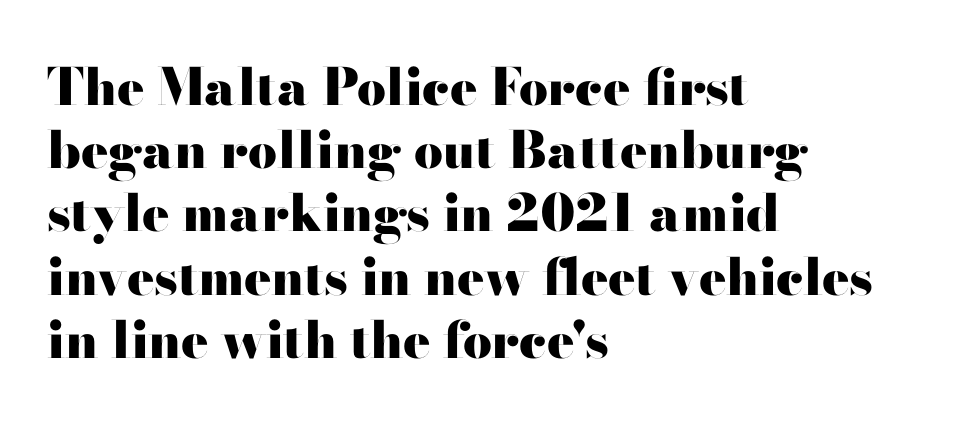
Q: Is the text bold? A: Yes.
Q: Is the text italic (slanted)? A: No, it is upright.
Q: Is the typeface a serif or a sans-serif typeface? A: Sans-serif.
Q: Is the text underlined? A: No.
Q: How is the paragraph aligned? A: Left-aligned.
Q: Is the spacing between letters normal or unusually wide? A: Normal.
Q: Width (condensed, normal, or wide)? A: Wide.
Q: Stroke contrast? A: High.
Q: x-height? A: Small.
Q: Monospaced? A: No.
